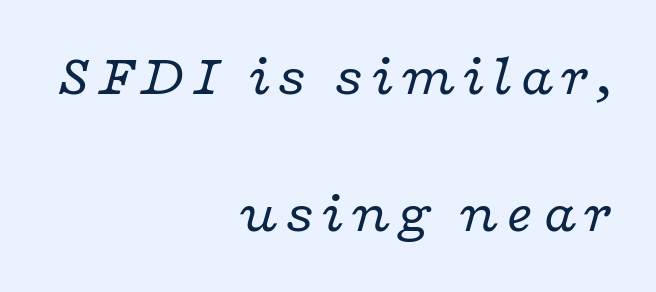
Q: Is the text bold? A: No.
Q: Is the text italic (slanted)? A: Yes, it leans right by about 16 degrees.
Q: Is the typeface a serif or a sans-serif typeface? A: Serif.
Q: Is the text underlined? A: No.
Q: How is the paragraph aligned? A: Right-aligned.
Q: Is the spacing between lines tight, normal or loose? A: Loose.
Q: Width (condensed, normal, or wide)? A: Wide.
Q: Stroke contrast? A: Low.
Q: x-height? A: Medium.
Q: Monospaced? A: No.
